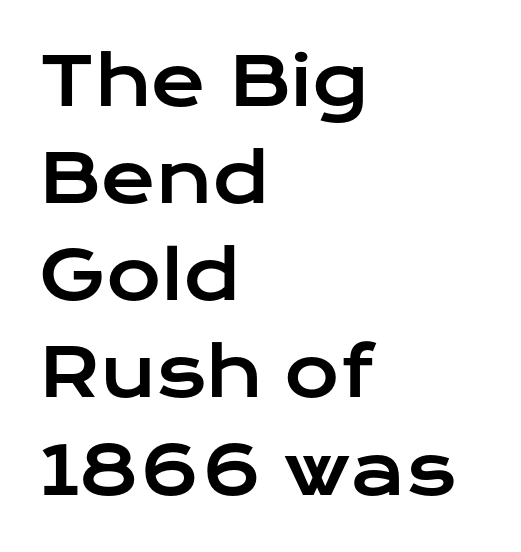
The image shows 67 px wide sans-serif type, upright; set left-aligned, normal line spacing (1.45x), normal letter spacing, not underlined; low stroke contrast and a medium x-height.
